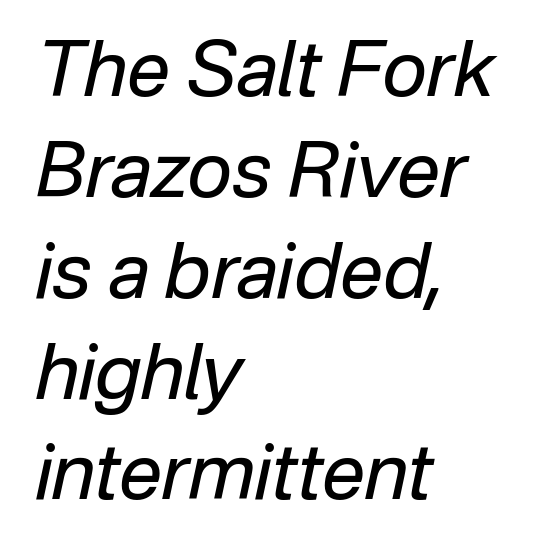
This rendering leaves character spacing at its baseline value. These lines are set flush left with a ragged right edge. The weight tops out at a normal text grade. Note the varied advance widths — an 'i' is clearly narrower than an 'm'.
